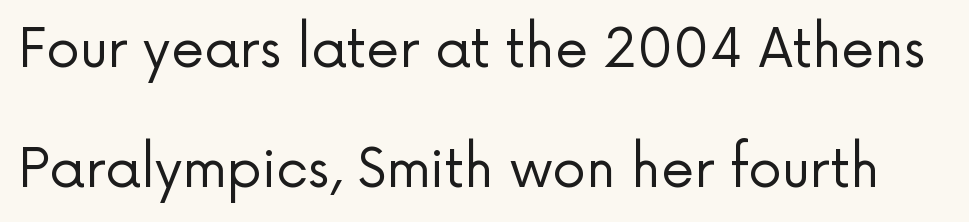
The image shows 53 px regular-weight sans-serif type, upright; set loose line spacing (2.27x), normal letter spacing, not underlined; low stroke contrast and a medium x-height.
